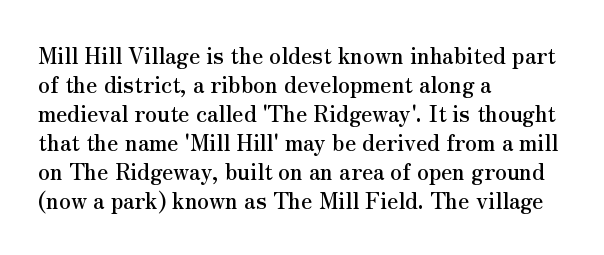
The image shows 22 px text type, upright; set left-aligned, normal line spacing (1.32x), normal letter spacing, not underlined.
